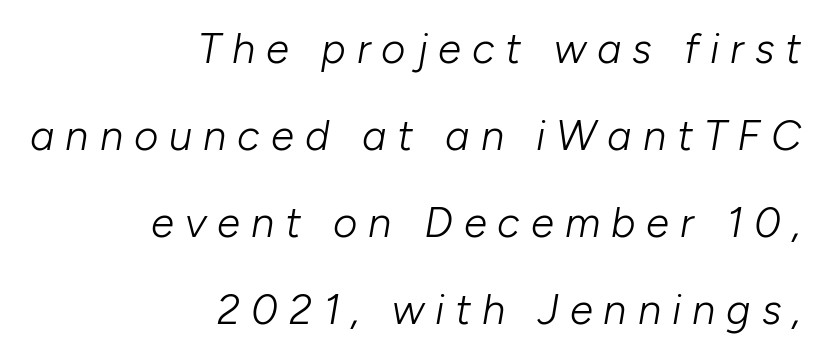
How would I describe the line gaps? Wide and relaxed. The gap between lines stays unmarked. The rendering uses natural spacing where letterforms have individual widths. An italicized treatment has been applied to the whole sample.
